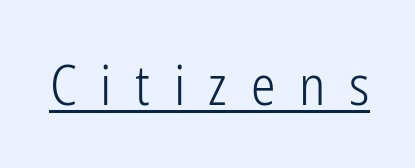
Unbolded letterforms with no extra heft. Vertical strokes here are truly vertical. Honestly, the letter spacing is so wide it's the main thing you notice. In designer terms, the underline attribute is active on this setting. Varying glyph widths throughout — classic text-font behaviour. You can tell from the bare stems that sans-serif type was used.
